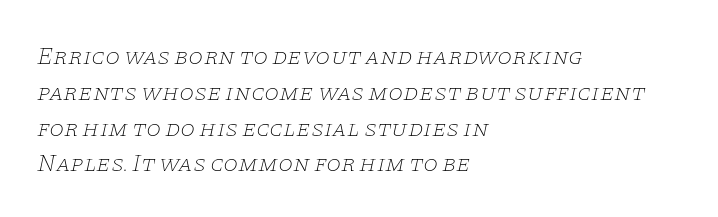
{"italic": "yes", "lean": "right", "slant_degrees": 11, "bold": "no", "underline": "no", "align": "left", "line_spacing": "normal", "line_spacing_ratio": 1.49, "letter_spacing": "normal", "letter_spacing_em": 0.0, "glyph_px": 24}
